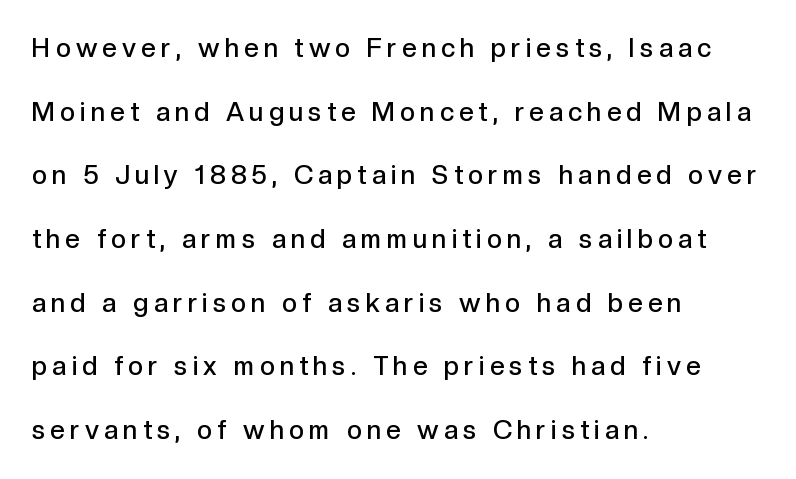
{"italic": "no", "bold": "semi", "underline": "no", "align": "left", "line_spacing": "loose", "line_spacing_ratio": 2.45, "letter_spacing": "wide", "letter_spacing_em": 0.2, "glyph_px": 26}
